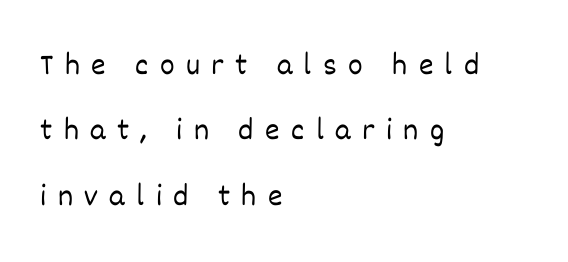
The image shows 31 px light type, upright; set left-aligned, loose line spacing (2.11x), unusually wide letter spacing (+0.37 em), not underlined; low stroke contrast and a large x-height.
